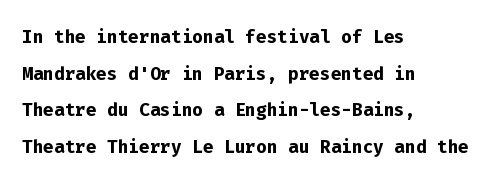
Compared with an ordinary text face, these strokes are far heavier — a full bold. Tall strokes in this sample are plumb rather than angled. Reading down the block, your eye returns to a fixed left position each line. The space directly below the letters is spotless. Leading matches the norm, producing a regular column. The type is set solid horizontally, with unmodified tracking.
